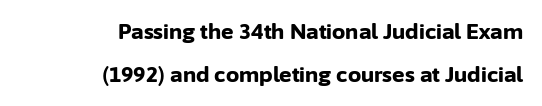
Q: Is the text bold? A: Yes.
Q: Is the text italic (slanted)? A: No, it is upright.
Q: Is the text underlined? A: No.
Q: How is the paragraph aligned? A: Right-aligned.
Q: Is the spacing between letters normal or unusually wide? A: Normal.
Q: Is the spacing between lines tight, normal or loose? A: Loose.
